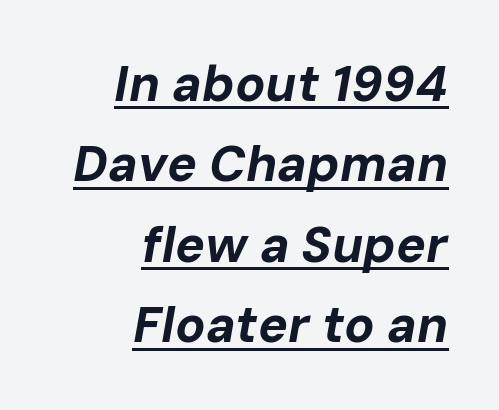
Q: Is the text bold? A: Yes.
Q: Is the text italic (slanted)? A: Yes, it leans right by about 10 degrees.
Q: Is the text underlined? A: Yes.
Q: How is the paragraph aligned? A: Right-aligned.
Q: Is the spacing between letters normal or unusually wide? A: Normal.
Q: Is the spacing between lines tight, normal or loose? A: Normal.
Q: Width (condensed, normal, or wide)? A: Normal.
Q: Stroke contrast? A: Low.
Q: x-height? A: Medium.
Q: Monospaced? A: No.
